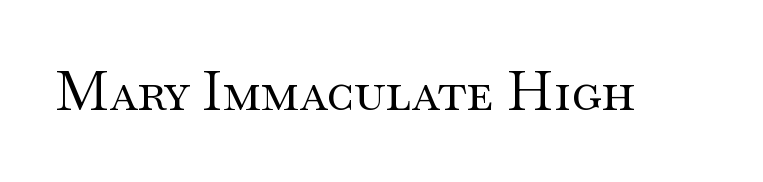
The image shows 55 px regular-weight, wide serif type, upright; set normal letter spacing, not underlined; medium stroke contrast and a small x-height.
